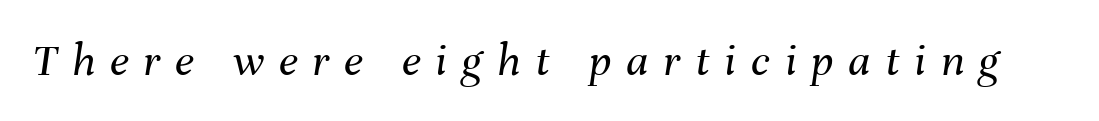
{"italic": "yes", "lean": "right", "slant_degrees": 8, "bold": "no", "weight": "regular", "width": "normal", "stroke_contrast": "medium", "x_height": "medium", "monospaced": "no", "underline": "no", "letter_spacing": "wide", "letter_spacing_em": 0.31, "glyph_px": 47}
